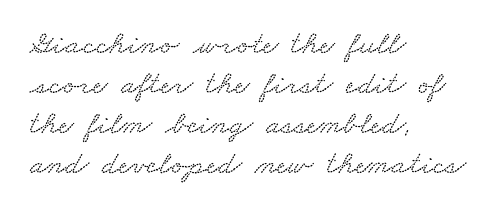
{"serif": "yes", "width": "wide", "stroke_contrast": "medium", "x_height": "small", "monospaced": "no", "underline": "no", "align": "left", "line_spacing_ratio": 1.21, "letter_spacing": "normal", "letter_spacing_em": 0.0, "glyph_px": 33}
